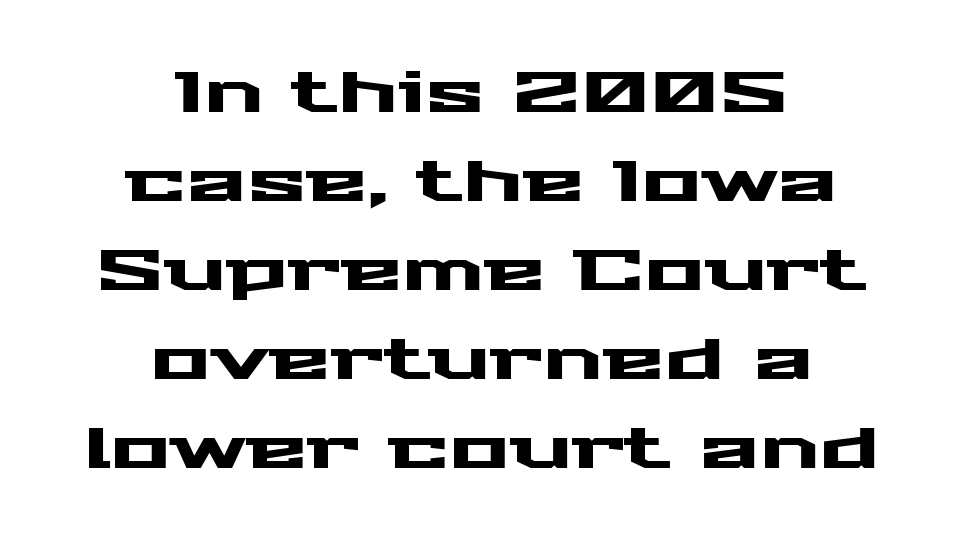
Q: Is the text italic (slanted)? A: No, it is upright.
Q: Is the typeface a serif or a sans-serif typeface? A: Sans-serif.
Q: Is the text underlined? A: No.
Q: How is the paragraph aligned? A: Centered.
Q: Is the spacing between letters normal or unusually wide? A: Normal.
Q: Is the spacing between lines tight, normal or loose? A: Normal.
Q: Width (condensed, normal, or wide)? A: Wide.
Q: Stroke contrast? A: Medium.
Q: x-height? A: Medium.
Q: Monospaced? A: No.
